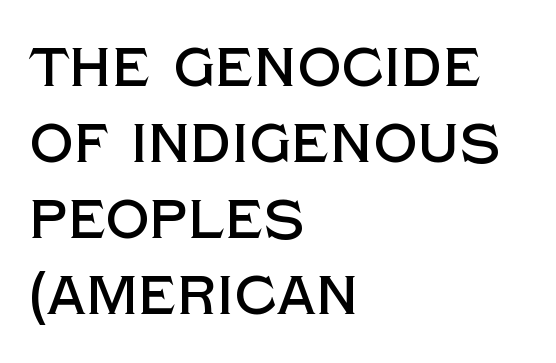
Q: Is the text italic (slanted)? A: No, it is upright.
Q: Is the typeface a serif or a sans-serif typeface? A: Sans-serif.
Q: Is the text underlined? A: No.
Q: How is the paragraph aligned? A: Left-aligned.
Q: Is the spacing between letters normal or unusually wide? A: Normal.
Q: Is the spacing between lines tight, normal or loose? A: Normal.
Q: Width (condensed, normal, or wide)? A: Normal.
Q: x-height? A: Large.
Q: Monospaced? A: No.
